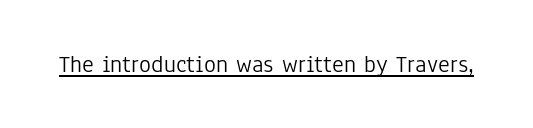
{"italic": "no", "bold": "no", "underline": "yes", "letter_spacing": "normal", "letter_spacing_em": 0.0, "glyph_px": 25}
